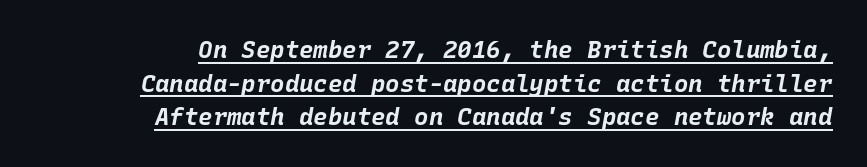
Pretty heavy lettering here — definitely bold. Standard letterfit; no display-style spreading of the glyphs. The paragraph has a hard right edge and a soft left edge. This sample uses an oblique cut, with every glyph tilted off the vertical. What decoration does the sample have? An underline. Whoever set this chose a conventional vertical rhythm.
